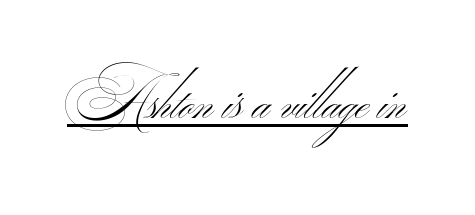
{"serif": "no", "bold": "no", "weight": "thin", "width": "wide", "stroke_contrast": "medium", "monospaced": "no", "underline": "yes", "letter_spacing": "normal", "letter_spacing_em": 0.0, "glyph_px": 58}
